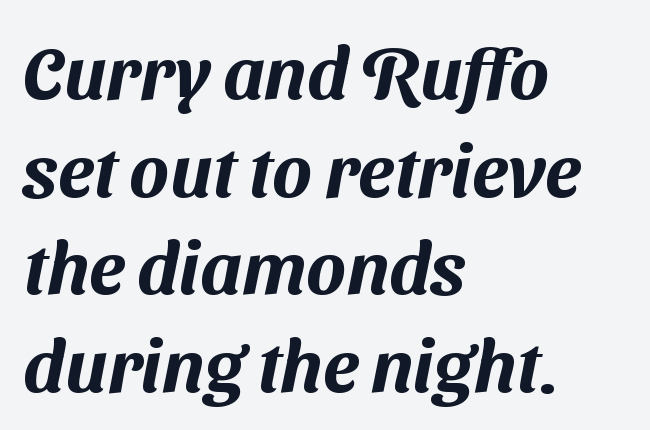
{"serif": "no", "width": "normal", "stroke_contrast": "medium", "x_height": "medium", "monospaced": "no", "underline": "no", "align": "left", "line_spacing": "normal", "line_spacing_ratio": 1.32, "letter_spacing": "normal", "letter_spacing_em": 0.0, "glyph_px": 74}
